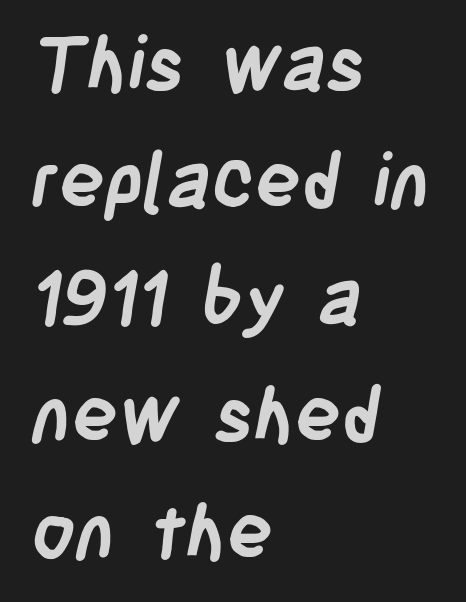
Q: Is the text bold? A: Yes.
Q: Is the typeface a serif or a sans-serif typeface? A: Sans-serif.
Q: Is the text underlined? A: No.
Q: How is the paragraph aligned? A: Left-aligned.
Q: Is the spacing between letters normal or unusually wide? A: Normal.
Q: Is the spacing between lines tight, normal or loose? A: Normal.
Q: Width (condensed, normal, or wide)? A: Condensed.
Q: Stroke contrast? A: Low.
Q: x-height? A: Large.
Q: Monospaced? A: No.
